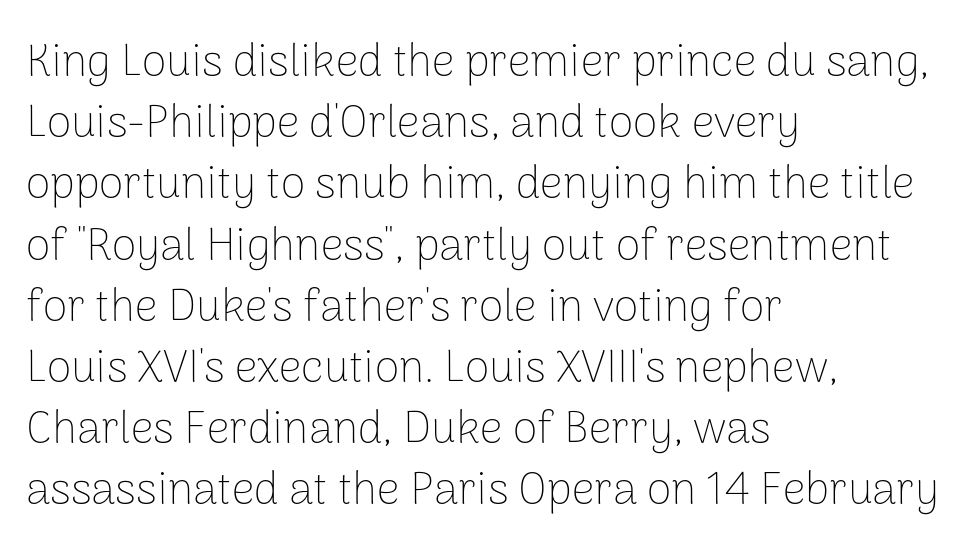
The image shows 45 px thin sans-serif type, upright; set left-aligned, normal line spacing (1.36x), normal letter spacing, not underlined; low stroke contrast and a medium x-height.
